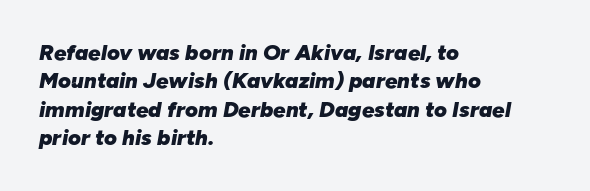
Q: Is the text bold? A: Yes.
Q: Is the text italic (slanted)? A: Yes, it leans right by about 10 degrees.
Q: Is the text underlined? A: No.
Q: How is the paragraph aligned? A: Left-aligned.
Q: Is the spacing between letters normal or unusually wide? A: Normal.
Q: Is the spacing between lines tight, normal or loose? A: Normal.
